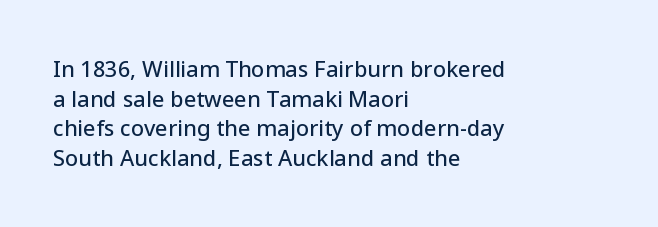
The passage shown stacks its lines at a standard gap. Look at the tracking — it's just the regular setting, nothing added. A typesetter would mark this as roman, not italic. Underlining? Definitely not there. One-word summary of the alignment: left.
